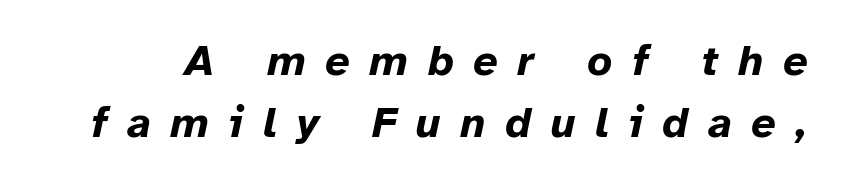
Q: Is the text bold? A: Yes.
Q: Is the text italic (slanted)? A: Yes, it leans right by about 12 degrees.
Q: Is the text underlined? A: No.
Q: Is the spacing between letters normal or unusually wide? A: Unusually wide.
Q: Is the spacing between lines tight, normal or loose? A: Normal.
Q: Width (condensed, normal, or wide)? A: Normal.
Q: Stroke contrast? A: Low.
Q: x-height? A: Medium.
Q: Monospaced? A: No.
